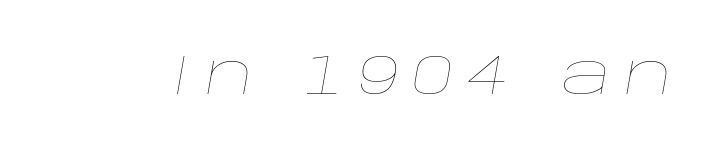
The image shows 55 px thin, wide type, italic (leaning right); set unusually wide letter spacing (+0.26 em), not underlined; low stroke contrast and a large x-height.
